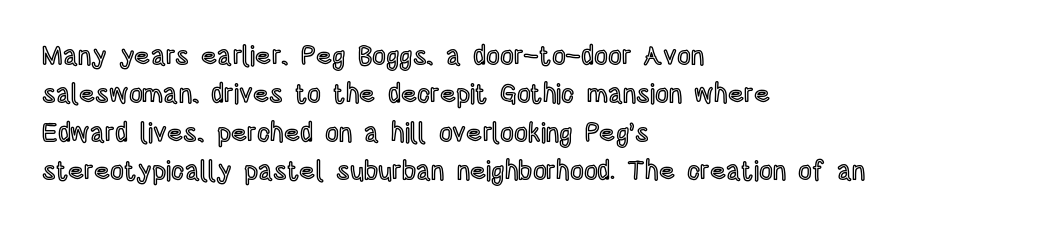
Compared with typical paragraphs, the rows here are spaced about the same. Posture: straight, roman, zero tilt. Inter-character spacing is left at the font's built-in metrics. The space beneath each line is pristine and unruled. The compositor pushed each line to the left boundary.
